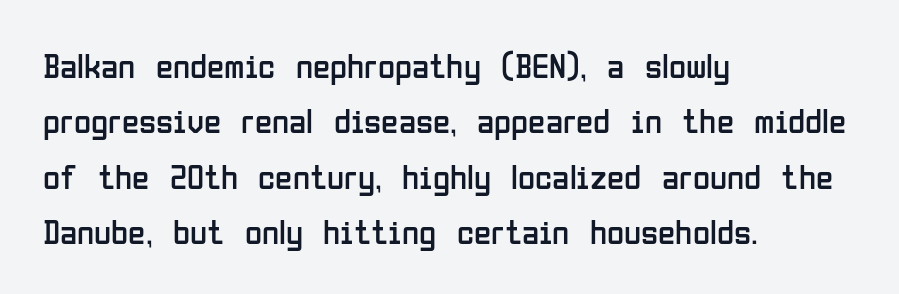
{"serif": "no", "italic": "no", "bold": "no", "weight": "regular", "width": "condensed", "stroke_contrast": "low", "x_height": "medium", "monospaced": "no", "underline": "no", "align": "left", "line_spacing": "normal", "line_spacing_ratio": 1.58, "letter_spacing": "normal", "letter_spacing_em": 0.0, "glyph_px": 35}
